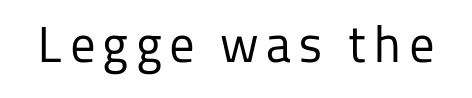
The image shows 51 px regular-weight sans-serif type, upright; set not underlined; low stroke contrast and a medium x-height.
